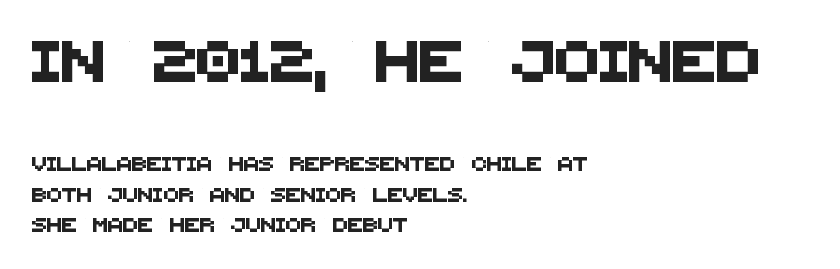
{"serif": "no", "width": "normal", "stroke_contrast": "medium", "x_height": "large", "monospaced": "no", "underline": "no", "align": "left", "line_spacing": "loose", "line_spacing_ratio": 2.18, "letter_spacing": "normal", "letter_spacing_em": 0.0, "larger_block": "first", "size_ratio": 2.93, "glyph_px": 41}
